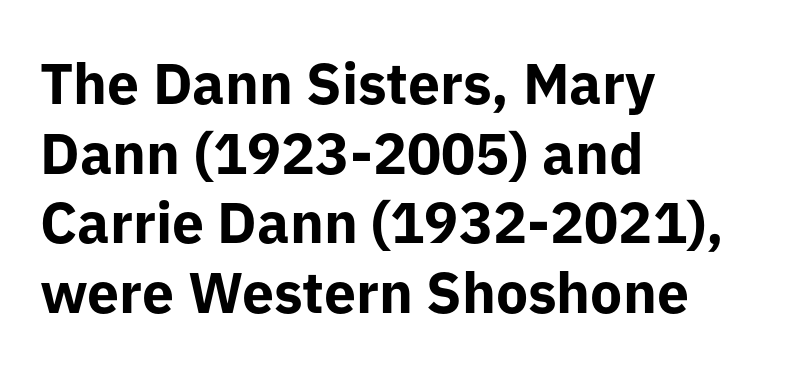
Q: Is the text bold? A: Yes.
Q: Is the text italic (slanted)? A: No, it is upright.
Q: Is the typeface a serif or a sans-serif typeface? A: Sans-serif.
Q: Is the text underlined? A: No.
Q: How is the paragraph aligned? A: Left-aligned.
Q: Is the spacing between letters normal or unusually wide? A: Normal.
Q: Width (condensed, normal, or wide)? A: Normal.
Q: Stroke contrast? A: Low.
Q: x-height? A: Medium.
Q: Monospaced? A: No.
